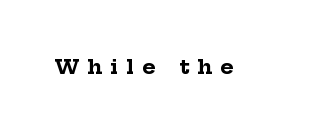
{"italic": "no", "bold": "yes", "underline": "no", "letter_spacing": "wide", "letter_spacing_em": 0.43, "glyph_px": 20}
